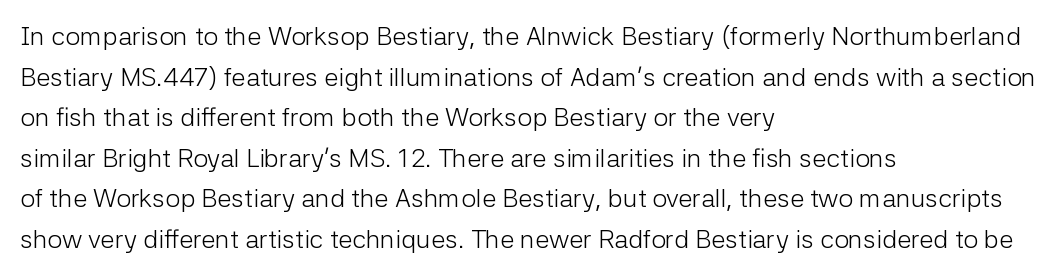
The zone under the glyphs is completely vacant. Letters have the restrained weight of plain body copy at most. Line beginnings align vertically; line endings do not. The gaps between neighbouring characters are ordinary and unremarkable.
